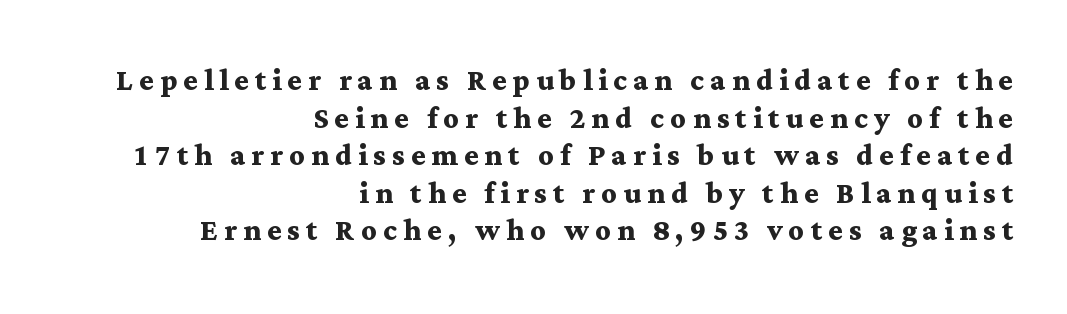
The image shows 38 px semibold, wide serif type, upright; set right-aligned, tight line spacing (0.99x), not underlined; medium stroke contrast and a medium x-height.
